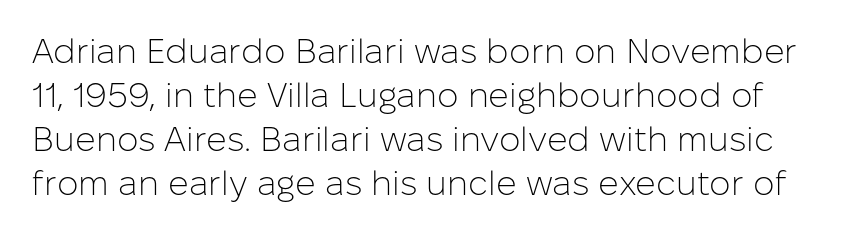
{"serif": "no", "italic": "no", "bold": "no", "weight": "light", "width": "normal", "stroke_contrast": "low", "x_height": "medium", "monospaced": "no", "underline": "no", "line_spacing": "normal", "line_spacing_ratio": 1.29, "letter_spacing": "normal", "letter_spacing_em": 0.0, "glyph_px": 34}
